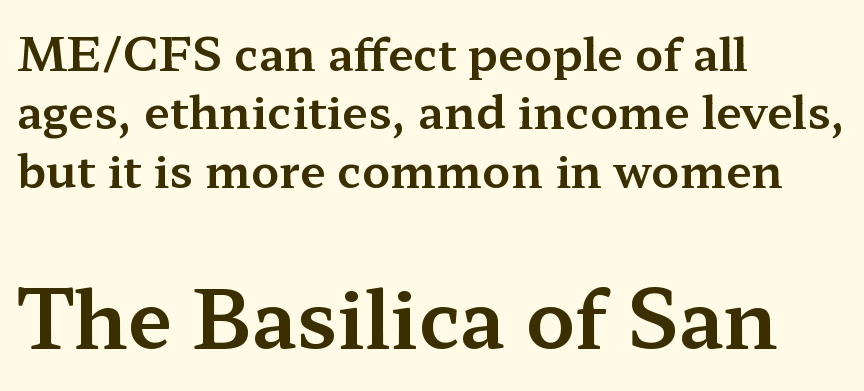
The lines in this sample share a left origin and differ only in where they stop. The type sits square on the baseline with zero lean. Compared with typical body copy, the letter spacing here is the same. Each letter keeps its own natural width here, so spacing adapts to shape. This is serif lettering, the kind often seen in printed books.
